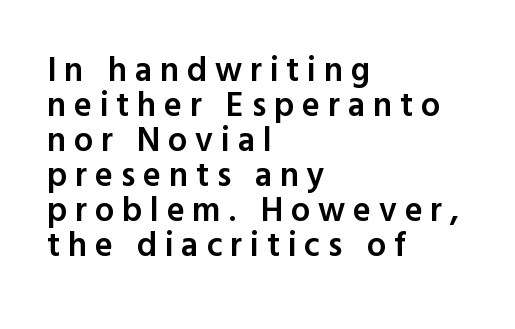
The ragged edge is on the right, which tells us the setting is flush left. Posture: upright roman. These words are printed semibold, heavier than regular yet not bold. You could not count columns in this text — the font is proportionally spaced. The rendering inserts visible extra space after every character.
